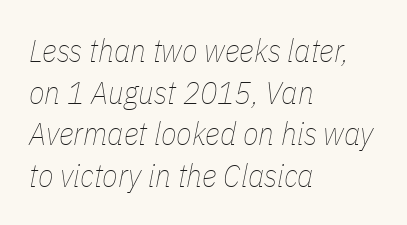
Q: Is the text bold? A: No.
Q: Is the text italic (slanted)? A: Yes, it leans right by about 11 degrees.
Q: Is the text underlined? A: No.
Q: How is the paragraph aligned? A: Left-aligned.
Q: Is the spacing between letters normal or unusually wide? A: Normal.
Q: Is the spacing between lines tight, normal or loose? A: Normal.
Q: Width (condensed, normal, or wide)? A: Condensed.
Q: Stroke contrast? A: Low.
Q: x-height? A: Medium.
Q: Monospaced? A: No.
